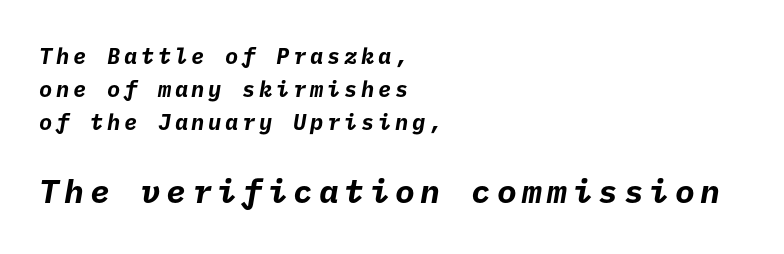
Q: Is the text bold? A: Yes.
Q: Is the typeface a serif or a sans-serif typeface? A: Sans-serif.
Q: Is the text underlined? A: No.
Q: How is the paragraph aligned? A: Left-aligned.
Q: Is the spacing between lines tight, normal or loose? A: Normal.
Q: Which block of text is set in a larger size, the first (top) or the second (bottom)? A: The second (bottom) one.
Q: Width (condensed, normal, or wide)? A: Normal.
Q: Stroke contrast? A: Low.
Q: x-height? A: Medium.
